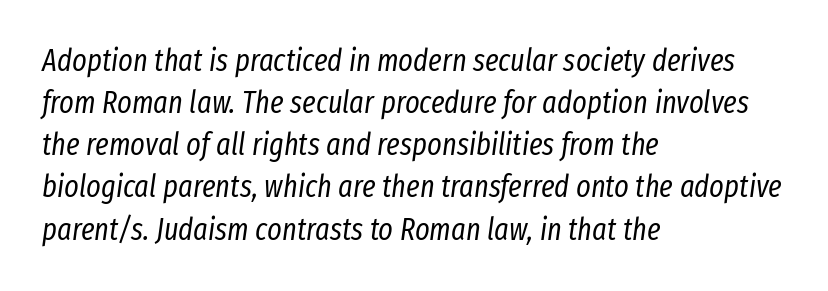
The rendering uses a moderate line-height, typical for paragraphs. This sample uses an oblique cut, with every glyph tilted off the vertical. Notice how the passage keeps a crisp vertical edge on the left only. These glyphs show unthickened strokes, regular width or finer. A bare baseline throughout the passage. Compared with typical body copy, the letter spacing here is the same.
